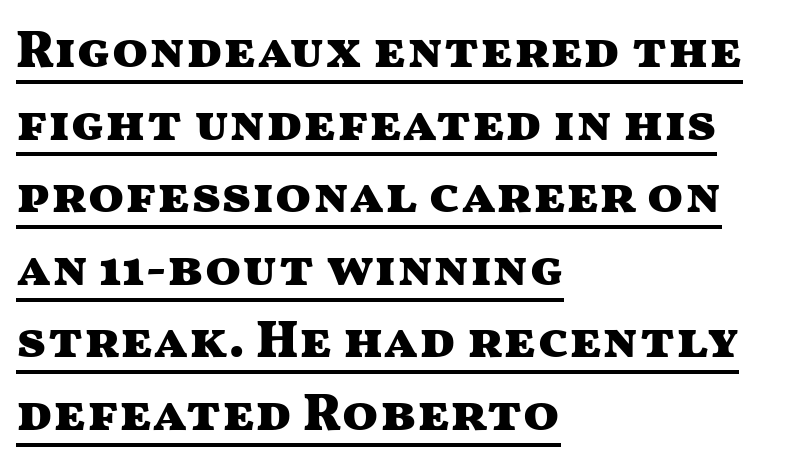
The image shows 53 px heavy, wide sans-serif type, upright; set left-aligned, normal line spacing (1.37x), normal letter spacing, underlined; medium stroke contrast and a medium x-height.
